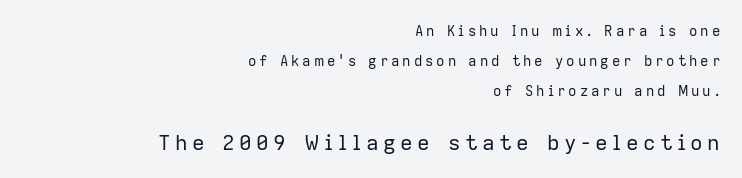
Q: Is the text bold? A: No.
Q: Is the text italic (slanted)? A: No, it is upright.
Q: Is the text underlined? A: No.
Q: How is the paragraph aligned? A: Right-aligned.
Q: Is the spacing between letters normal or unusually wide? A: Unusually wide.
Q: Is the spacing between lines tight, normal or loose? A: Loose.
Q: Which block of text is set in a larger size, the first (top) or the second (bottom)? A: The second (bottom) one.
